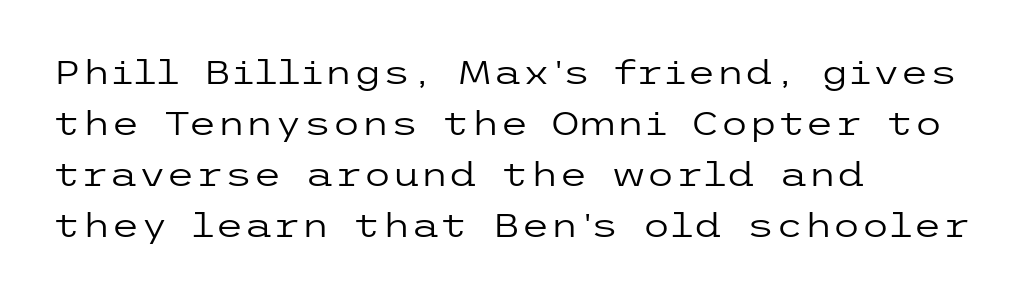
The image shows 33 px regular-weight, wide sans-serif type, upright; set left-aligned, normal line spacing (1.55x), normal letter spacing, not underlined; low stroke contrast and a medium x-height.
